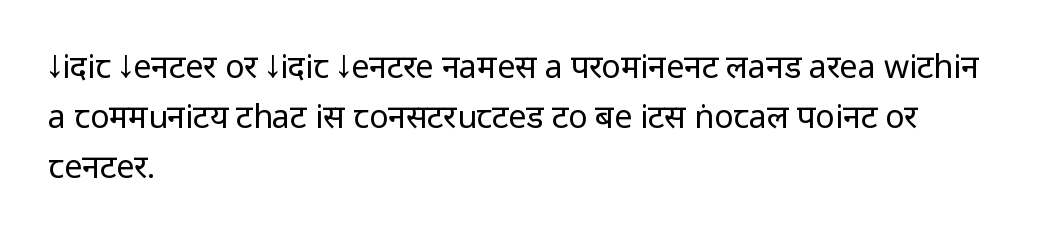
Q: Is the text bold? A: No.
Q: Is the text italic (slanted)? A: No, it is upright.
Q: Is the typeface a serif or a sans-serif typeface? A: Sans-serif.
Q: Is the text underlined? A: No.
Q: How is the paragraph aligned? A: Left-aligned.
Q: Is the spacing between letters normal or unusually wide? A: Normal.
Q: Is the spacing between lines tight, normal or loose? A: Normal.
Q: Width (condensed, normal, or wide)? A: Condensed.
Q: Stroke contrast? A: Low.
